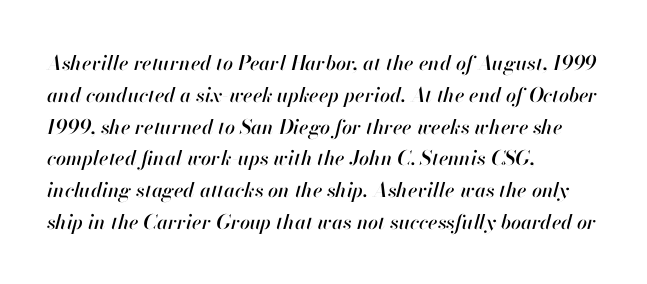
Q: Is the text italic (slanted)? A: Yes, it leans right by about 13 degrees.
Q: Is the text underlined? A: No.
Q: How is the paragraph aligned? A: Left-aligned.
Q: Is the spacing between letters normal or unusually wide? A: Normal.
Q: Is the spacing between lines tight, normal or loose? A: Normal.
